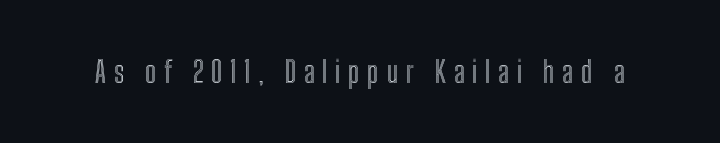
The letters advance in unequal steps, a hallmark of proportional type. Each row of text sits above clean, open space. Posture: vertical. Students, note that the glyphs here are deliberately spaced far apart.
